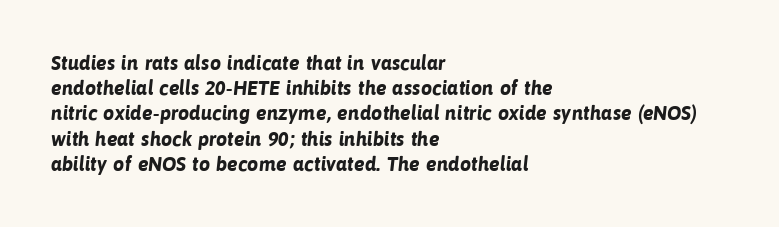
The image shows 20 px bold type; set left-aligned, normal line spacing (1.26x), normal letter spacing, not underlined.
